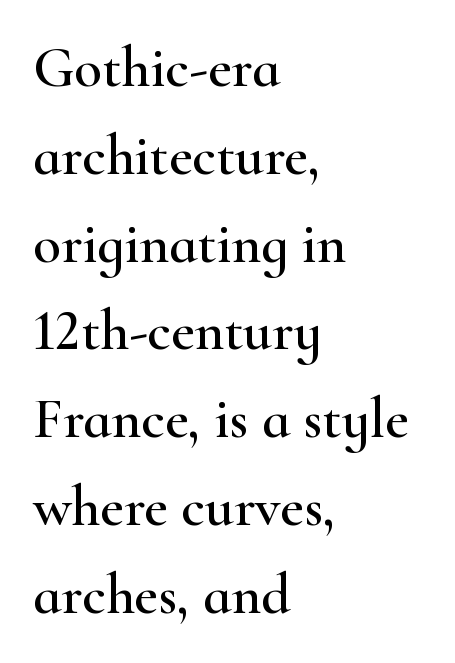
{"serif": "yes", "italic": "no", "width": "wide", "stroke_contrast": "high", "x_height": "small", "monospaced": "no", "underline": "no", "align": "left", "line_spacing": "normal", "line_spacing_ratio": 1.54, "letter_spacing": "normal", "letter_spacing_em": 0.0, "glyph_px": 57}
